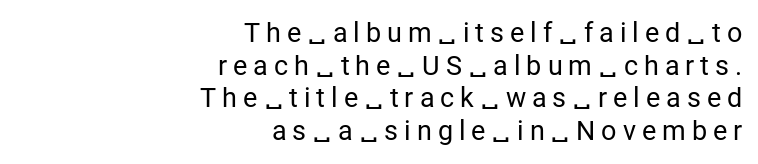
Posture: straight, roman, zero tilt. Display-style spreading of the glyphs; the letterfit is very open. No extra ink here — the face is not bold. A bare baseline throughout the passage.
